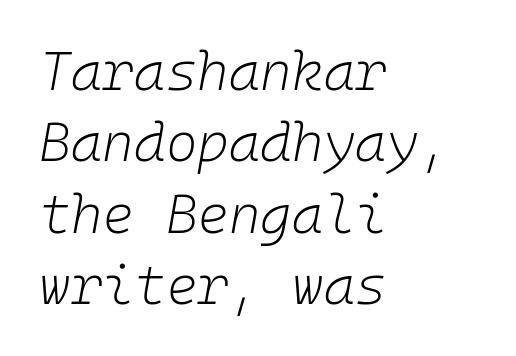
The tracking reads as untouched default to a designer's eye. Does the lettering tilt? It does — this is italic. Stems here are at most as thick as an everyday book face. These lines sit exactly where default settings would place them. The face used here is monospaced, like something from a code editor.
